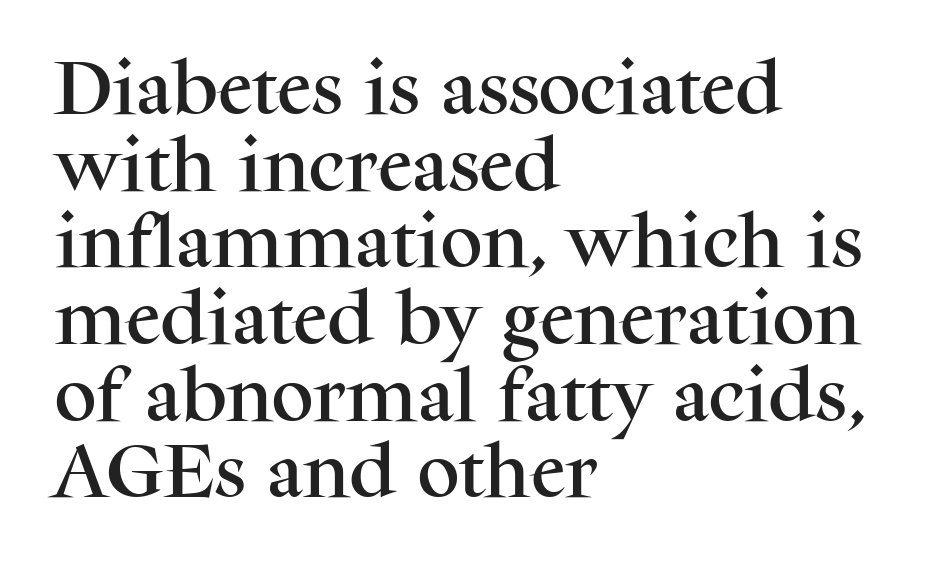
{"serif": "yes", "italic": "no", "width": "normal", "stroke_contrast": "medium", "x_height": "medium", "monospaced": "no", "underline": "no", "align": "left", "line_spacing": "normal", "line_spacing_ratio": 1.3, "letter_spacing": "normal", "letter_spacing_em": 0.0, "glyph_px": 59}
